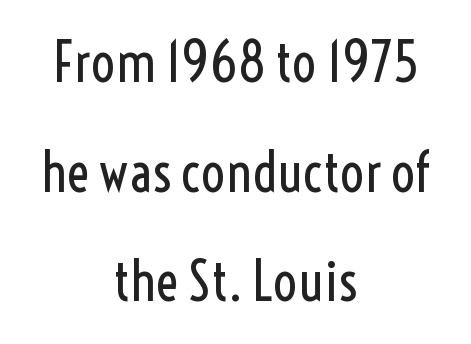
The strokes are not fattened; the text isn't bold. Descenders are the only things crossing below the line. Is the letter spacing exaggerated? No — it looks like the ordinary default. Upright lettering throughout.
